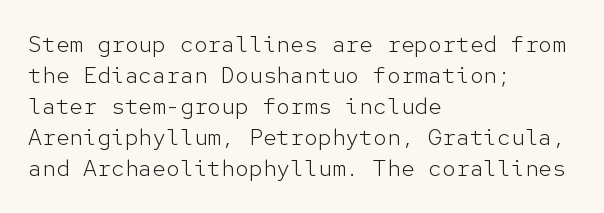
The image shows 23 px text type, upright; set left-aligned, normal line spacing (1.35x), normal letter spacing, not underlined.
